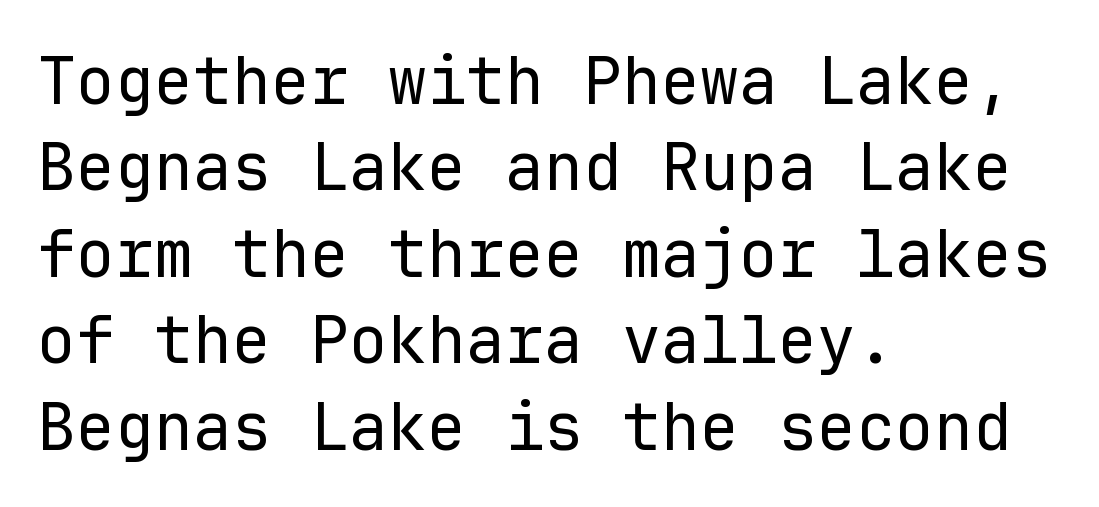
The font's upright variant was chosen for this text. Nobody touched the tracking dial on this one. The font family rendered here belongs to the sans-serif group. The paragraph has a hard left edge and a soft right edge.
